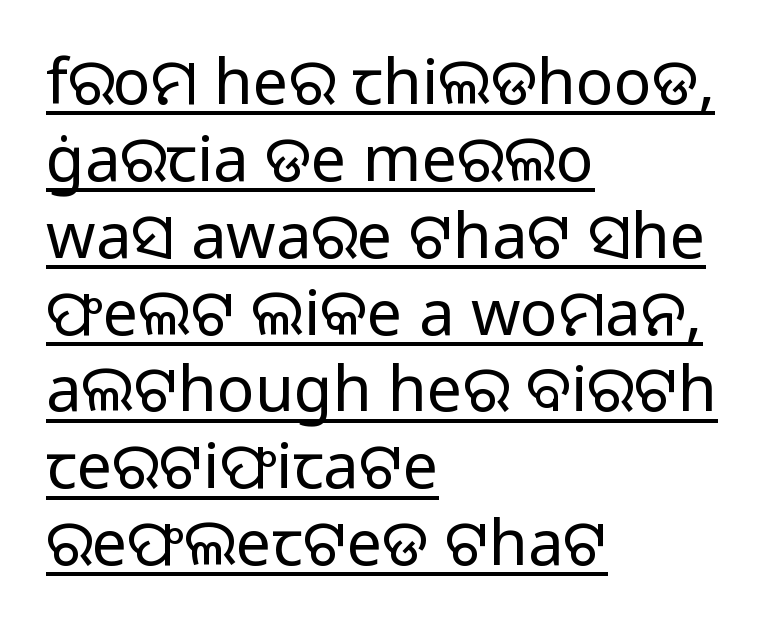
Q: Is the text bold? A: No.
Q: Is the text italic (slanted)? A: No, it is upright.
Q: Is the typeface a serif or a sans-serif typeface? A: Sans-serif.
Q: Is the text underlined? A: Yes.
Q: How is the paragraph aligned? A: Left-aligned.
Q: Is the spacing between letters normal or unusually wide? A: Normal.
Q: Width (condensed, normal, or wide)? A: Normal.
Q: Stroke contrast? A: Low.
Q: x-height? A: Medium.
Q: Monospaced? A: No.
